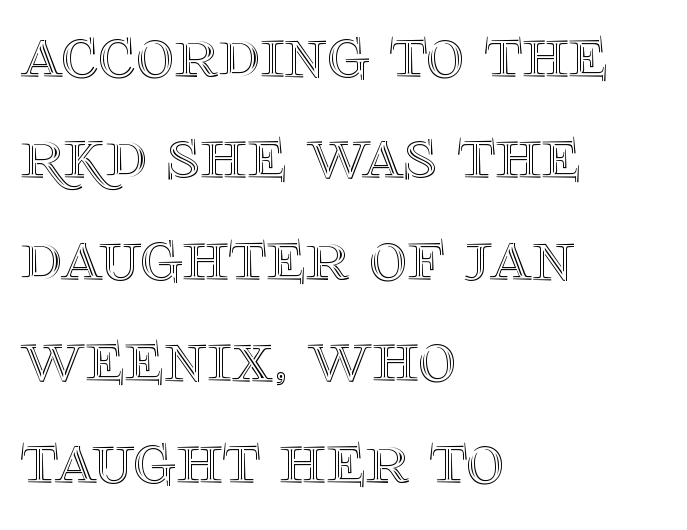
{"italic": "no", "width": "normal", "x_height": "large", "monospaced": "no", "underline": "no", "align": "left", "line_spacing": "normal", "line_spacing_ratio": 1.37, "letter_spacing": "normal", "letter_spacing_em": 0.0, "glyph_px": 74}
